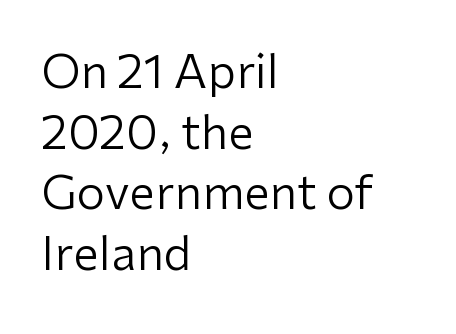
The image shows 46 px regular-weight sans-serif type, upright; set left-aligned, normal line spacing (1.32x), normal letter spacing, not underlined; low stroke contrast and a medium x-height.
